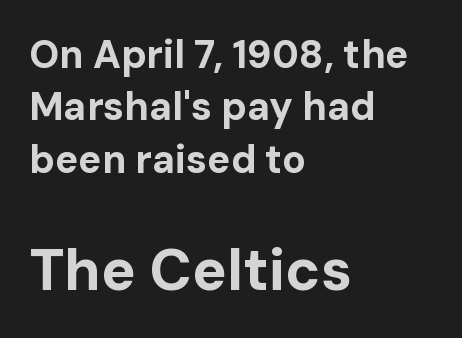
The image shows 58 px bold sans-serif type, upright; set left-aligned, normal line spacing (1.34x), normal letter spacing, not underlined; the second (bottom) block is 1.49x larger; low stroke contrast and a medium x-height.
